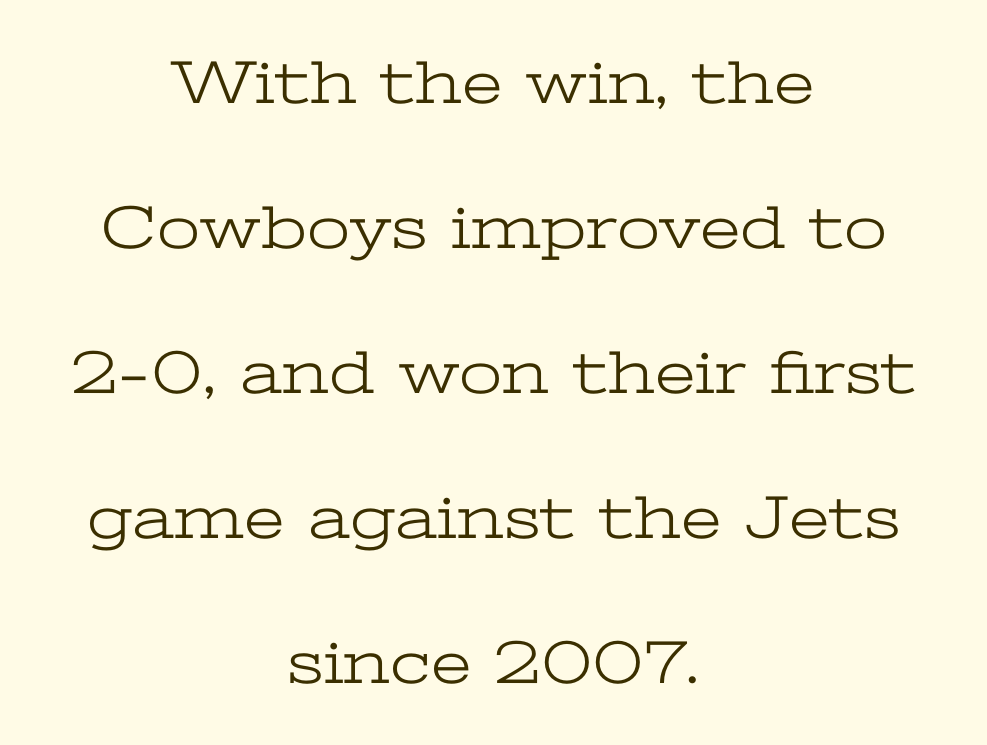
The image shows 62 px light, wide serif type, upright; set centered, loose line spacing (2.34x), normal letter spacing, not underlined; low stroke contrast and a medium x-height.
